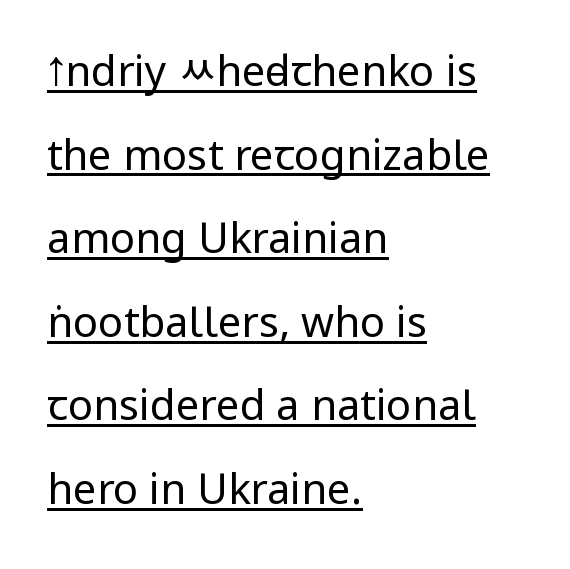
{"serif": "no", "italic": "no", "bold": "no", "weight": "regular", "width": "condensed", "stroke_contrast": "low", "underline": "yes", "align": "left", "line_spacing": "loose", "line_spacing_ratio": 1.99, "letter_spacing": "normal", "letter_spacing_em": 0.0, "glyph_px": 42}
